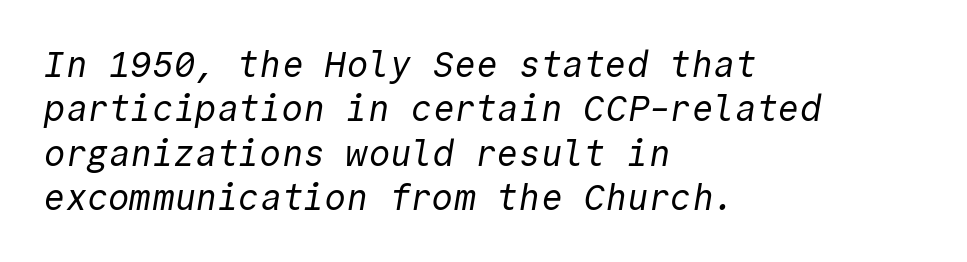
Short and long lines alike share a common starting point at left. Underline: absent. Vertical stems look standard width or narrower in stroke. Font category for this specimen: sans-serif. What stands out about the letter spacing? Nothing — it is the standard amount.
